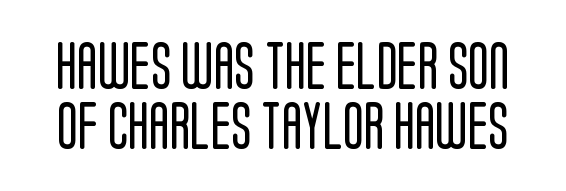
Q: Is the text bold? A: No.
Q: Is the text italic (slanted)? A: No, it is upright.
Q: Is the typeface a serif or a sans-serif typeface? A: Sans-serif.
Q: Is the text underlined? A: No.
Q: Is the spacing between letters normal or unusually wide? A: Normal.
Q: Is the spacing between lines tight, normal or loose? A: Normal.
Q: Width (condensed, normal, or wide)? A: Condensed.
Q: Stroke contrast? A: Low.
Q: x-height? A: Large.
Q: Monospaced? A: No.
